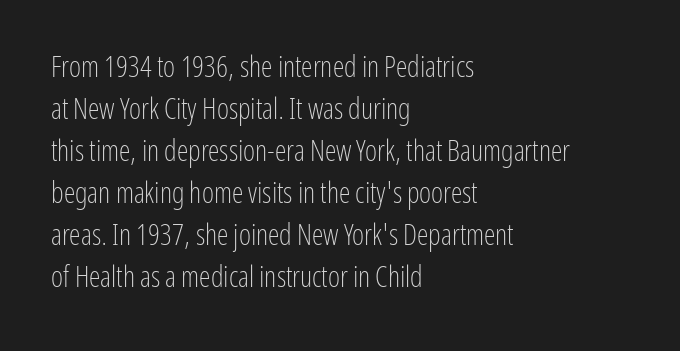
Q: Is the text bold? A: No.
Q: Is the text italic (slanted)? A: No, it is upright.
Q: Is the typeface a serif or a sans-serif typeface? A: Sans-serif.
Q: Is the text underlined? A: No.
Q: How is the paragraph aligned? A: Left-aligned.
Q: Is the spacing between letters normal or unusually wide? A: Normal.
Q: Is the spacing between lines tight, normal or loose? A: Normal.
Q: Width (condensed, normal, or wide)? A: Condensed.
Q: Stroke contrast? A: Low.
Q: x-height? A: Medium.
Q: Monospaced? A: No.
